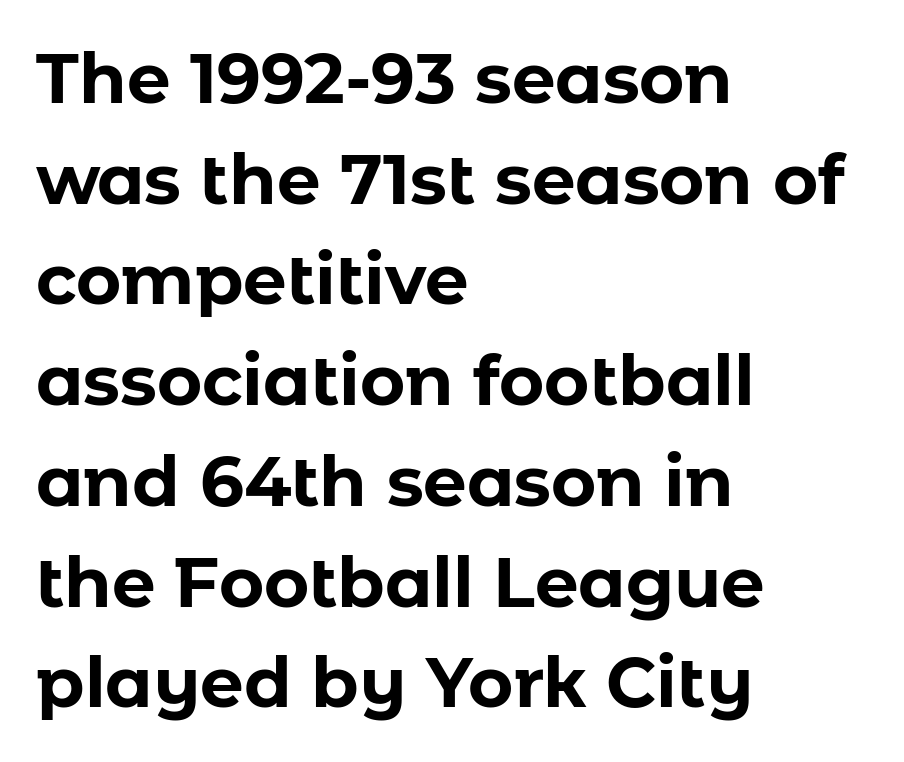
When letters stand straight like this, we call the style roman or upright. Nothing sits at the stroke ends, so this counts as sans-serif. The rendering uses a bold face; every stroke is thick and dark. Each line starts at the same left margin while the right side varies. Leading matches the norm, producing a regular column. What stands out about the letter spacing? Nothing — it is the standard amount.
